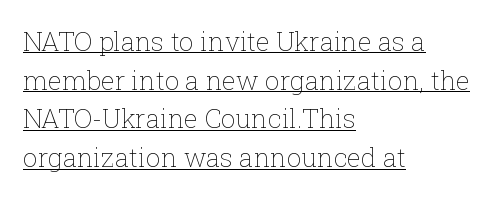
{"italic": "no", "bold": "no", "underline": "yes", "align": "left", "line_spacing": "normal", "line_spacing_ratio": 1.49, "letter_spacing": "normal", "letter_spacing_em": 0.0, "glyph_px": 26}
